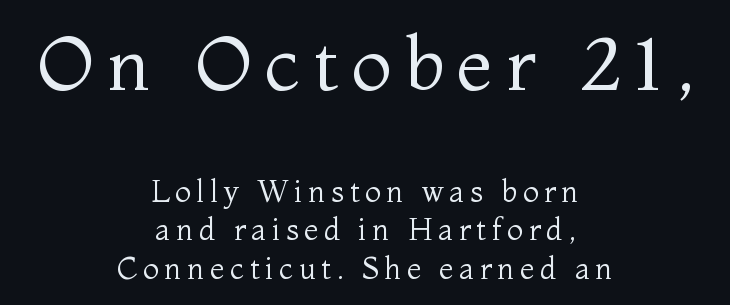
{"serif": "yes", "italic": "no", "bold": "no", "weight": "regular", "width": "normal", "stroke_contrast": "medium", "x_height": "medium", "monospaced": "no", "underline": "no", "align": "center", "line_spacing": "normal", "line_spacing_ratio": 1.29, "larger_block": "first", "size_ratio": 2.47, "glyph_px": 74}
